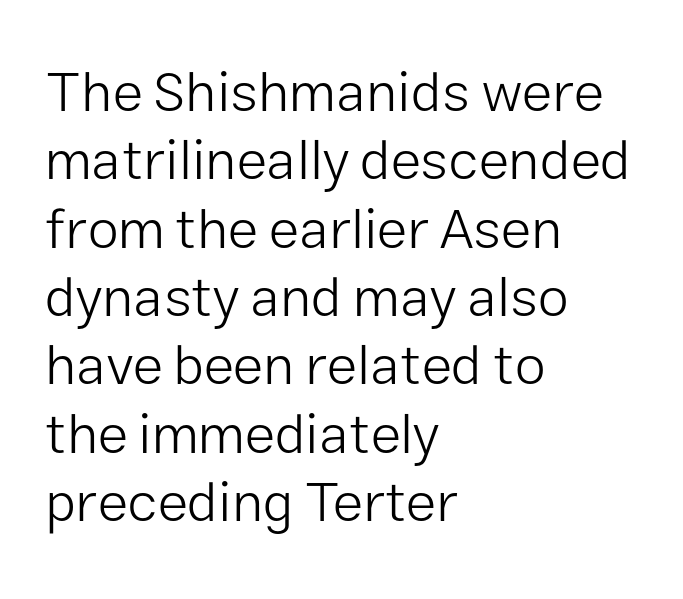
The image shows 56 px light sans-serif type, upright; set left-aligned, line spacing 1.22x, normal letter spacing, not underlined; low stroke contrast and a medium x-height.
